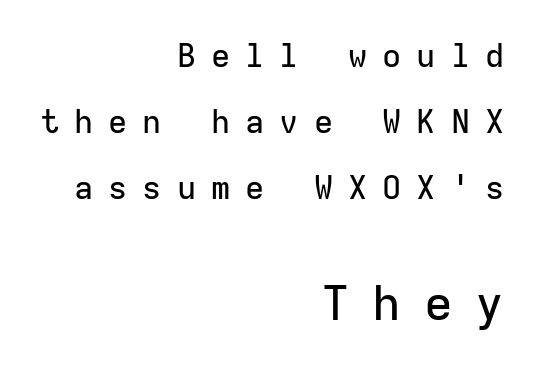
The image shows 48 px sans-serif type, upright, monospaced; set right-aligned, loose line spacing (2.07x), unusually wide letter spacing (+0.47 em), not underlined; the second (bottom) block is 1.5x larger; low stroke contrast and a medium x-height.
